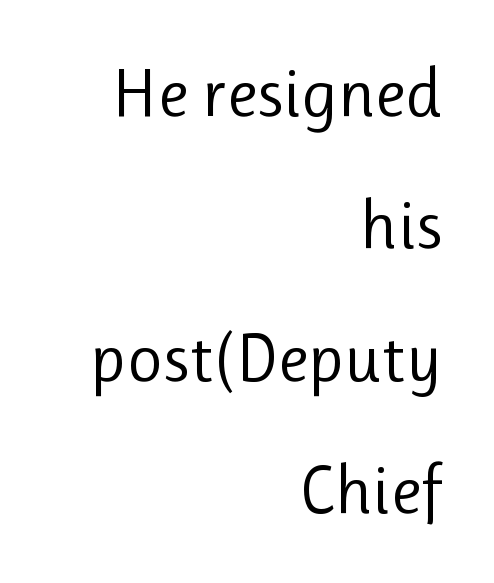
The image shows 69 px regular-weight sans-serif type, upright; set right-aligned, loose line spacing (1.92x), normal letter spacing, not underlined; low stroke contrast and a medium x-height.
